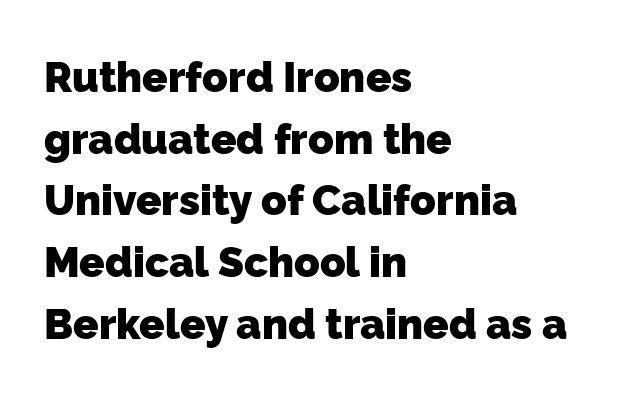
Q: Is the text bold? A: Yes.
Q: Is the typeface a serif or a sans-serif typeface? A: Sans-serif.
Q: Is the text underlined? A: No.
Q: How is the paragraph aligned? A: Left-aligned.
Q: Is the spacing between letters normal or unusually wide? A: Normal.
Q: Is the spacing between lines tight, normal or loose? A: Normal.
Q: Width (condensed, normal, or wide)? A: Normal.
Q: Stroke contrast? A: Low.
Q: x-height? A: Medium.
Q: Monospaced? A: No.
